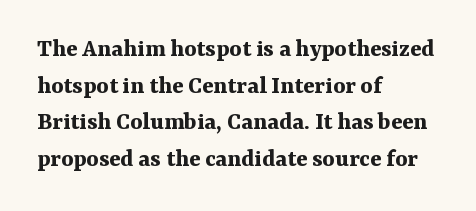
Q: Is the text bold? A: Yes.
Q: Is the text italic (slanted)? A: No, it is upright.
Q: Is the text underlined? A: No.
Q: How is the paragraph aligned? A: Left-aligned.
Q: Is the spacing between letters normal or unusually wide? A: Normal.
Q: Is the spacing between lines tight, normal or loose? A: Normal.
